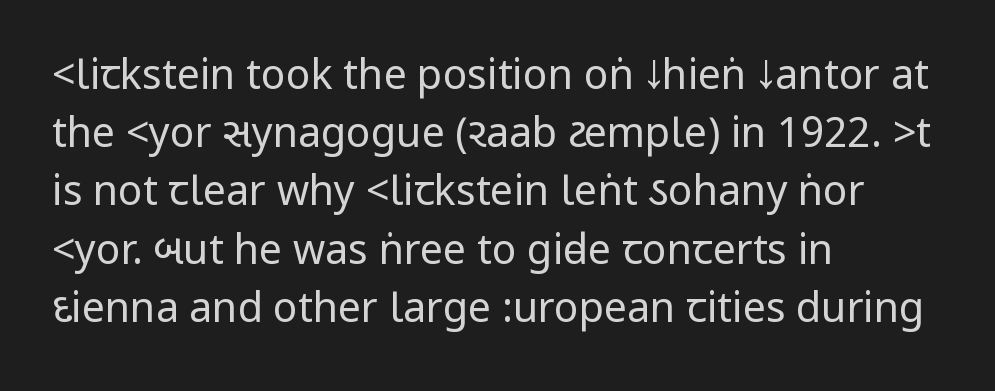
The image shows 41 px regular-weight, condensed sans-serif type, upright; set left-aligned, normal line spacing (1.42x), normal letter spacing, not underlined; low stroke contrast.
